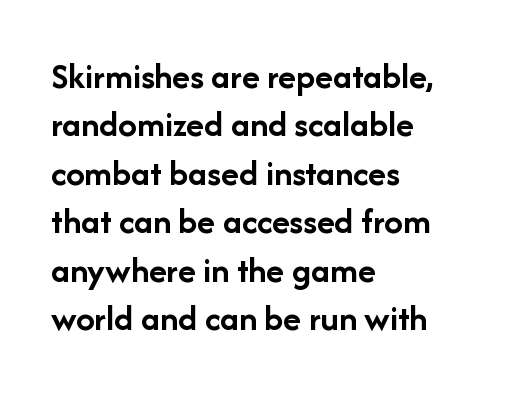
Q: Is the text bold? A: Yes.
Q: Is the text italic (slanted)? A: No, it is upright.
Q: Is the typeface a serif or a sans-serif typeface? A: Sans-serif.
Q: Is the text underlined? A: No.
Q: How is the paragraph aligned? A: Left-aligned.
Q: Is the spacing between letters normal or unusually wide? A: Normal.
Q: Is the spacing between lines tight, normal or loose? A: Normal.
Q: Width (condensed, normal, or wide)? A: Normal.
Q: Stroke contrast? A: Low.
Q: x-height? A: Medium.
Q: Monospaced? A: No.
